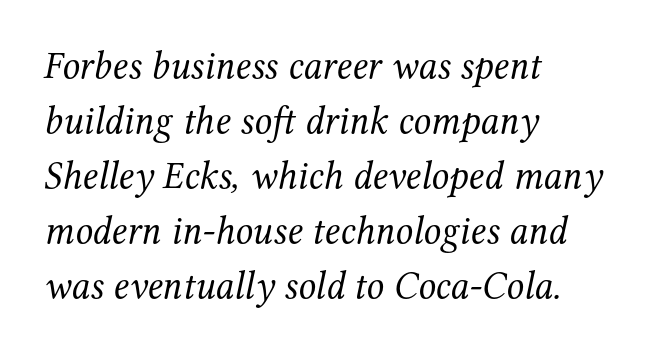
{"serif": "yes", "italic": "yes", "lean": "right", "slant_degrees": 12, "bold": "no", "weight": "regular", "width": "normal", "stroke_contrast": "medium", "x_height": "medium", "monospaced": "no", "underline": "no", "align": "left", "line_spacing": "normal", "line_spacing_ratio": 1.41, "letter_spacing": "normal", "letter_spacing_em": 0.0, "glyph_px": 39}
